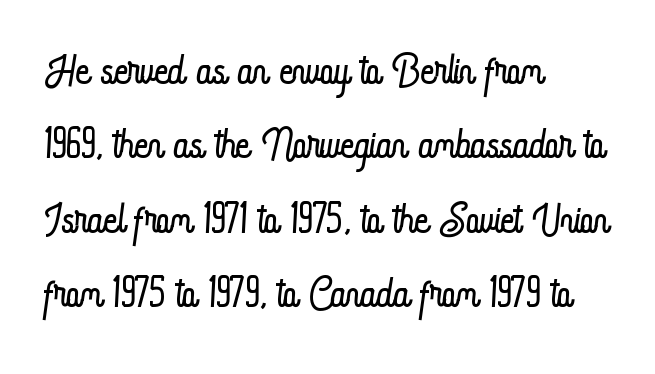
Q: Is the text bold? A: No.
Q: Is the text underlined? A: No.
Q: How is the paragraph aligned? A: Left-aligned.
Q: Is the spacing between letters normal or unusually wide? A: Normal.
Q: Is the spacing between lines tight, normal or loose? A: Normal.
Q: Width (condensed, normal, or wide)? A: Condensed.
Q: Stroke contrast? A: Low.
Q: x-height? A: Small.
Q: Monospaced? A: No.
